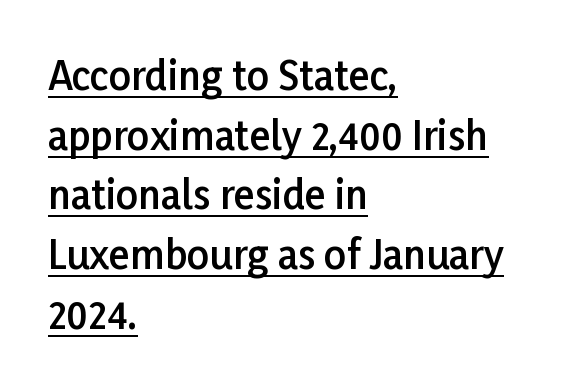
{"serif": "no", "italic": "no", "bold": "semi", "weight": "semibold", "width": "normal", "stroke_contrast": "low", "x_height": "medium", "monospaced": "no", "underline": "yes", "align": "left", "line_spacing": "normal", "line_spacing_ratio": 1.53, "letter_spacing": "normal", "letter_spacing_em": 0.0, "glyph_px": 39}
